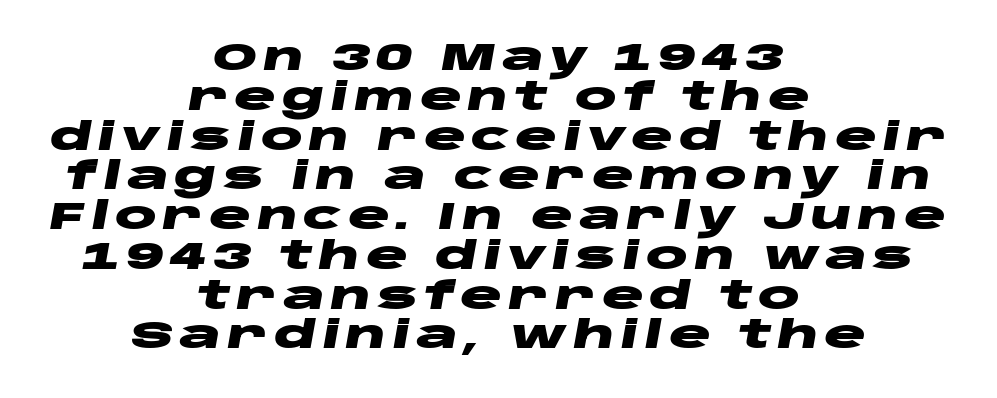
{"italic": "yes", "lean": "right", "slant_degrees": 10, "bold": "yes", "weight": "heavy", "width": "wide", "stroke_contrast": "low", "x_height": "large", "monospaced": "no", "underline": "no", "align": "center", "line_spacing": "tight", "line_spacing_ratio": 1.02, "glyph_px": 39}
